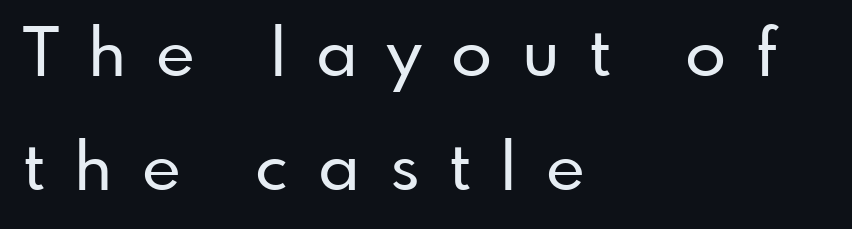
{"serif": "no", "italic": "no", "width": "normal", "stroke_contrast": "low", "x_height": "small", "monospaced": "no", "underline": "no", "align": "left", "line_spacing": "normal", "line_spacing_ratio": 1.7, "letter_spacing": "wide", "letter_spacing_em": 0.44, "glyph_px": 67}
